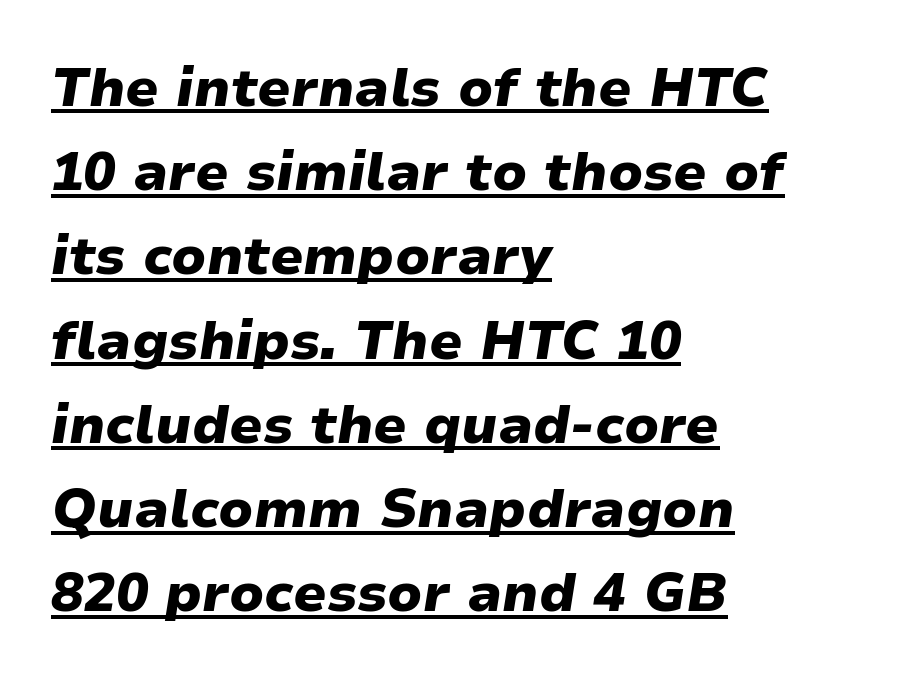
Q: Is the text bold? A: Yes.
Q: Is the text italic (slanted)? A: Yes, it leans right by about 9 degrees.
Q: Is the text underlined? A: Yes.
Q: How is the paragraph aligned? A: Left-aligned.
Q: Is the spacing between letters normal or unusually wide? A: Normal.
Q: Is the spacing between lines tight, normal or loose? A: Normal.
Q: Width (condensed, normal, or wide)? A: Normal.
Q: Stroke contrast? A: Low.
Q: x-height? A: Medium.
Q: Monospaced? A: No.
